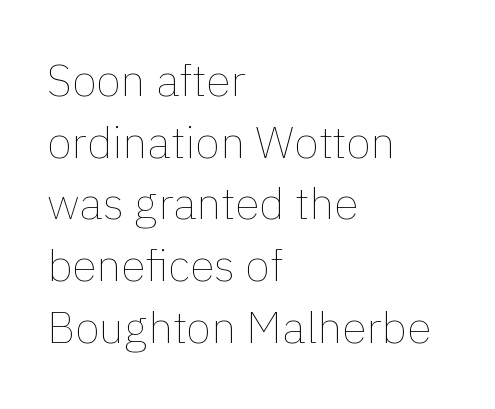
The image shows 45 px thin type, upright; set left-aligned, normal line spacing (1.37x), normal letter spacing, not underlined; low stroke contrast and a medium x-height.
